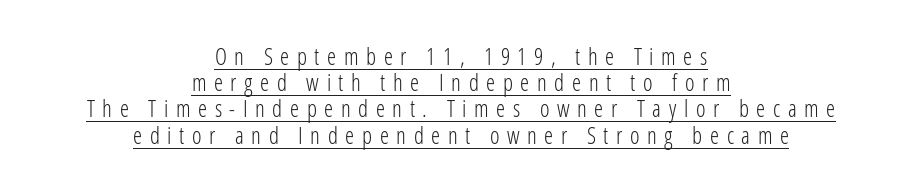
What's the leading like? Squeezed, with rows nearly overlapping. Both edges are ragged and mirror each other, which tells us the setting is centered. Stems here are at most as thick as an everyday book face. Ordinary non-slanted type is in use. A rule runs beneath these lines of type. Is the letter spacing exaggerated? Yes — the characters are pushed far apart.
